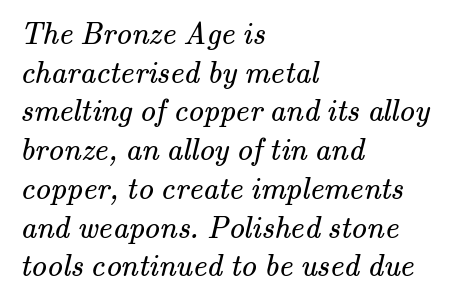
The image shows 31 px regular-weight serif type; set left-aligned, normal line spacing (1.25x), normal letter spacing, not underlined; medium stroke contrast and a small x-height.
